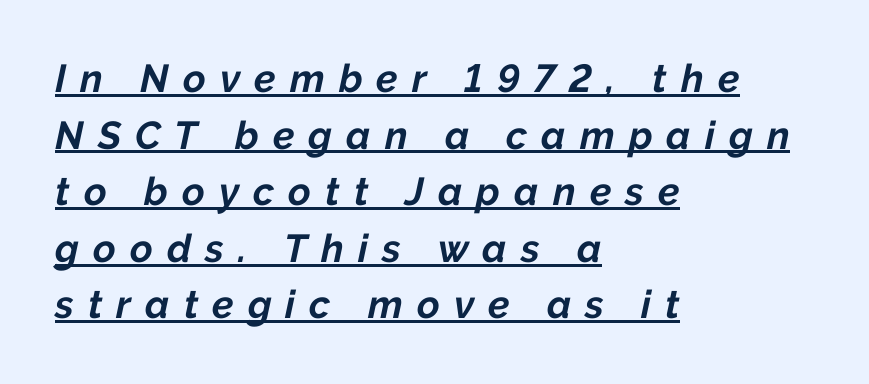
The passage shown is typed in a proportional face where columns would drift. A classic flush-left, rag-right setting is used for this passage. Quick note: interline space is typical. The lettering is marked with a stroke running underneath it. Its strokes are broad and dark, the hallmark of bold type. There is plenty of visible air inserted between adjacent glyphs.
